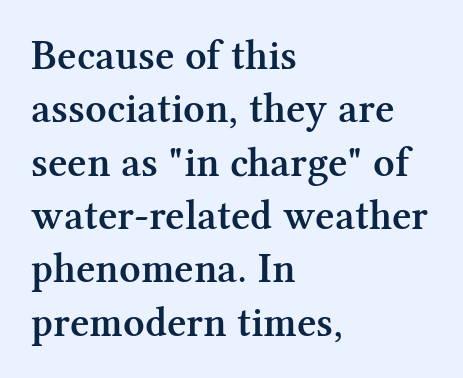
The image shows 42 px semibold serif type, upright; set left-aligned, normal line spacing (1.27x), normal letter spacing, not underlined; medium stroke contrast and a medium x-height.
